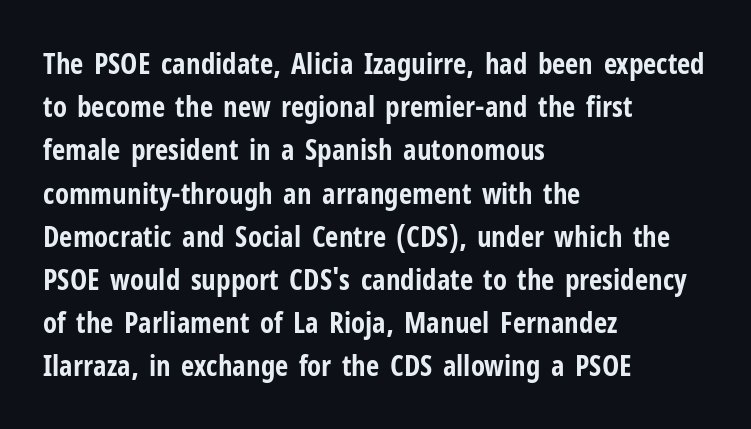
Q: Is the text bold? A: Yes.
Q: Is the text italic (slanted)? A: No, it is upright.
Q: Is the typeface a serif or a sans-serif typeface? A: Sans-serif.
Q: Is the text underlined? A: No.
Q: How is the paragraph aligned? A: Left-aligned.
Q: Is the spacing between letters normal or unusually wide? A: Normal.
Q: Is the spacing between lines tight, normal or loose? A: Normal.
Q: Width (condensed, normal, or wide)? A: Condensed.
Q: Stroke contrast? A: Low.
Q: x-height? A: Medium.
Q: Monospaced? A: No.
